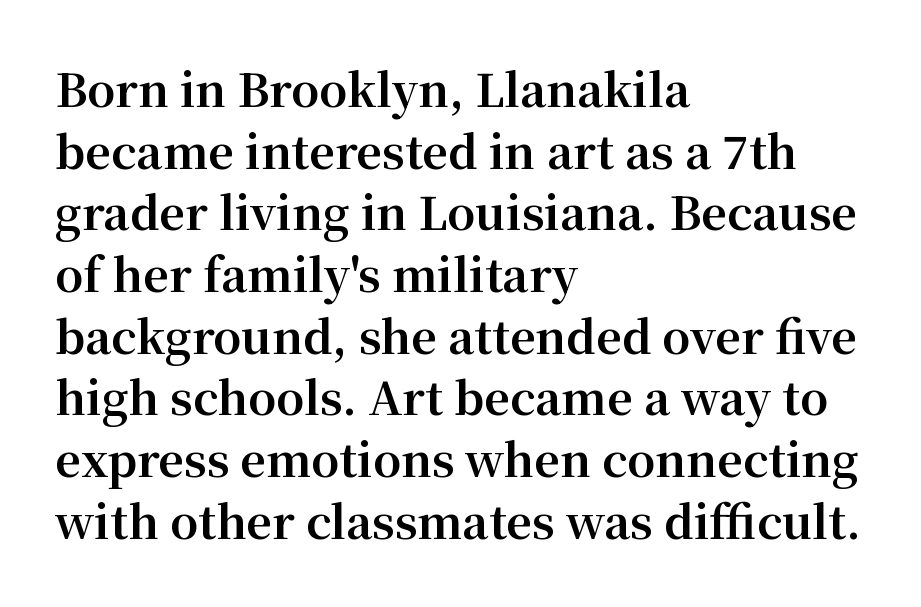
The face used here is proportionally spaced, like ordinary book or web type. Leading matches the norm, producing a regular column. The letters carry serifs — small finishing strokes at the ends of their stems. Style check: upright.
